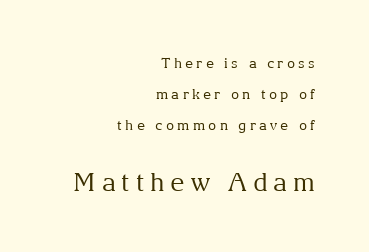
Q: Is the text bold? A: No.
Q: Is the text italic (slanted)? A: No, it is upright.
Q: Is the text underlined? A: No.
Q: How is the paragraph aligned? A: Right-aligned.
Q: Is the spacing between letters normal or unusually wide? A: Unusually wide.
Q: Is the spacing between lines tight, normal or loose? A: Loose.
Q: Which block of text is set in a larger size, the first (top) or the second (bottom)? A: The second (bottom) one.
